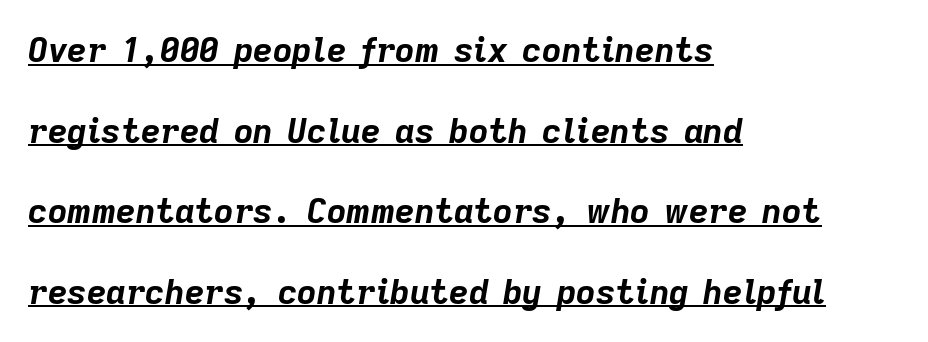
The image shows 34 px bold type, italic (leaning right); set left-aligned, loose line spacing (2.37x), normal letter spacing, underlined; low stroke contrast and a medium x-height.
